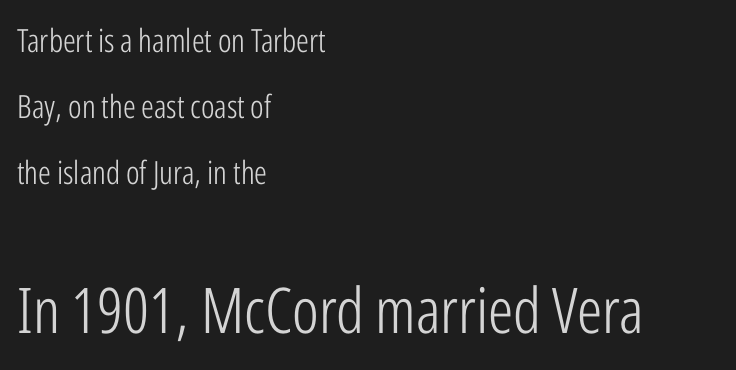
{"serif": "no", "italic": "no", "bold": "no", "weight": "light", "width": "condensed", "stroke_contrast": "low", "x_height": "medium", "monospaced": "no", "underline": "no", "align": "left", "line_spacing": "loose", "line_spacing_ratio": 2.06, "letter_spacing": "normal", "letter_spacing_em": 0.0, "larger_block": "second", "size_ratio": 1.97, "glyph_px": 63}
